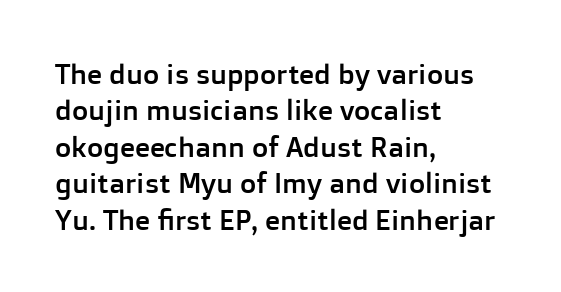
Q: Is the text italic (slanted)? A: No, it is upright.
Q: Is the typeface a serif or a sans-serif typeface? A: Sans-serif.
Q: Is the text underlined? A: No.
Q: How is the paragraph aligned? A: Left-aligned.
Q: Is the spacing between letters normal or unusually wide? A: Normal.
Q: Is the spacing between lines tight, normal or loose? A: Normal.
Q: Width (condensed, normal, or wide)? A: Normal.
Q: Stroke contrast? A: Low.
Q: x-height? A: Medium.
Q: Monospaced? A: No.
